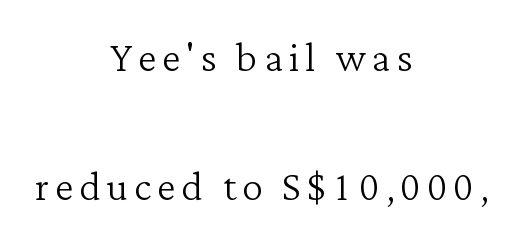
The image shows 53 px light serif type, upright; set centered, loose line spacing (2.43x), not underlined; low stroke contrast and a medium x-height.
